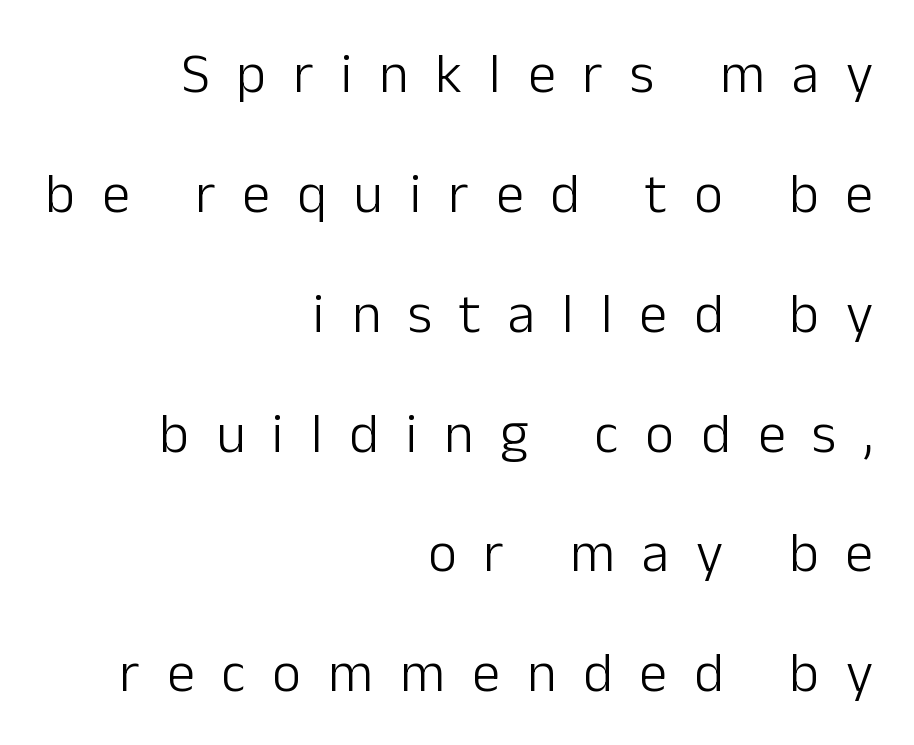
{"serif": "no", "italic": "no", "bold": "no", "weight": "light", "width": "normal", "stroke_contrast": "low", "x_height": "medium", "monospaced": "no", "underline": "no", "align": "right", "line_spacing": "loose", "line_spacing_ratio": 2.14, "letter_spacing": "wide", "letter_spacing_em": 0.48, "glyph_px": 56}
